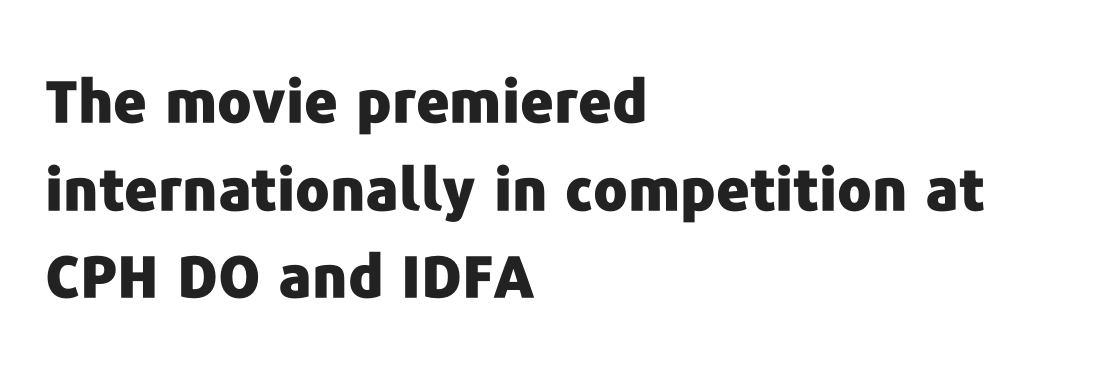
The image shows 58 px heavy sans-serif type, upright; set left-aligned, normal line spacing (1.51x), normal letter spacing, not underlined; low stroke contrast and a medium x-height.
